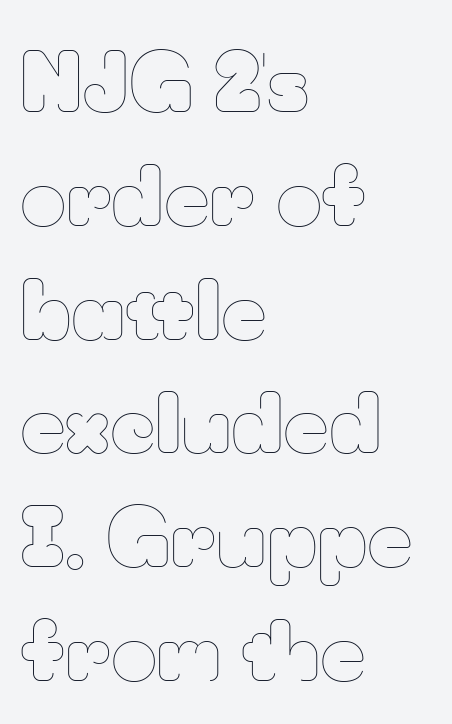
Q: Is the text bold? A: No.
Q: Is the text italic (slanted)? A: No, it is upright.
Q: Is the text underlined? A: No.
Q: How is the paragraph aligned? A: Left-aligned.
Q: Is the spacing between letters normal or unusually wide? A: Normal.
Q: Is the spacing between lines tight, normal or loose? A: Normal.
Q: Width (condensed, normal, or wide)? A: Normal.
Q: Stroke contrast? A: Low.
Q: x-height? A: Small.
Q: Monospaced? A: No.
